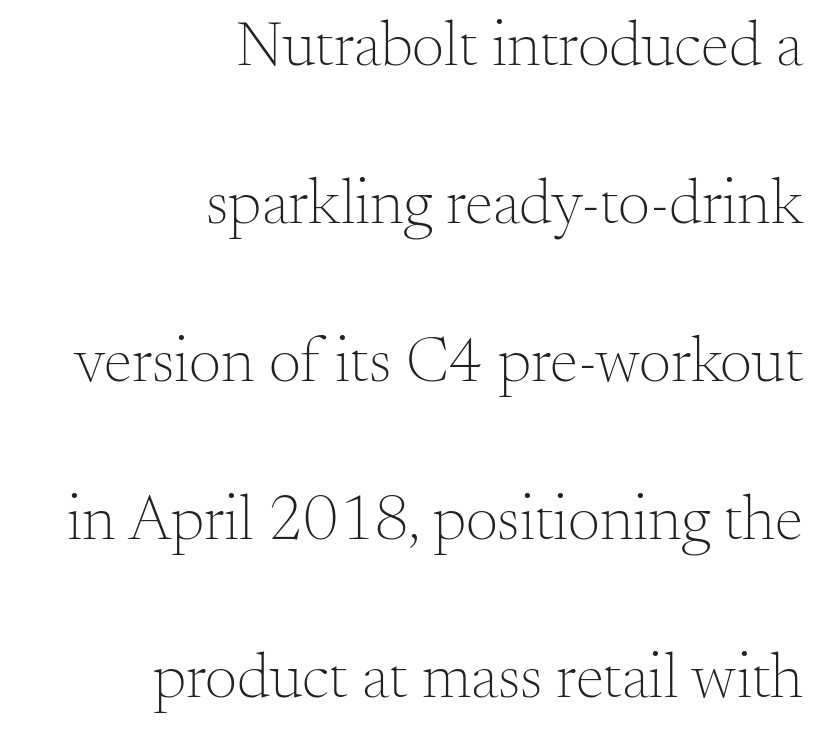
The image shows 64 px light serif type, upright; set right-aligned, loose line spacing (2.47x), normal letter spacing, not underlined; medium stroke contrast and a small x-height.
